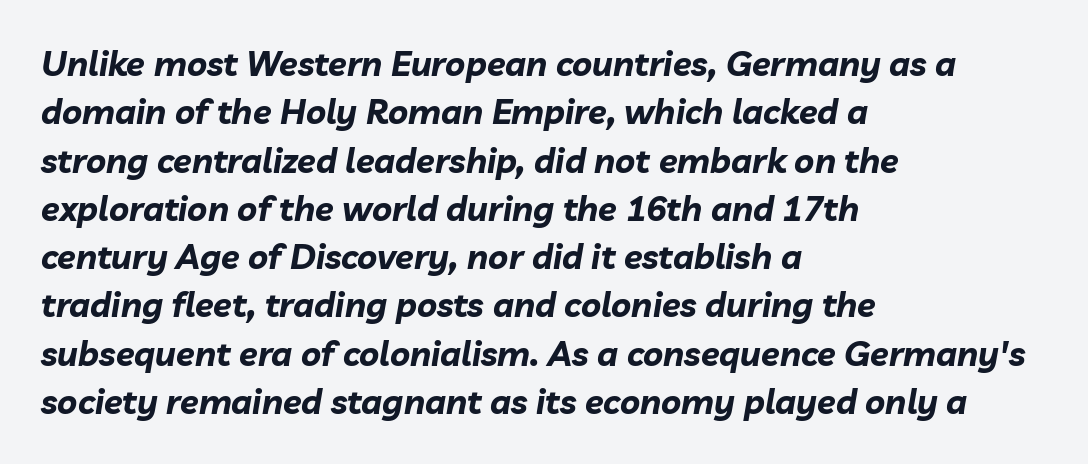
{"italic": "yes", "lean": "right", "slant_degrees": 10, "bold": "yes", "weight": "bold", "width": "normal", "stroke_contrast": "low", "x_height": "medium", "monospaced": "no", "underline": "no", "align": "left", "line_spacing": "normal", "line_spacing_ratio": 1.42, "letter_spacing": "normal", "letter_spacing_em": 0.0, "glyph_px": 34}
